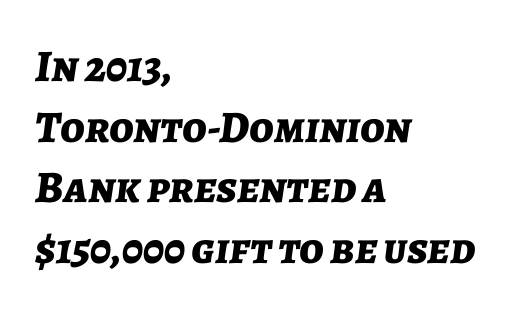
{"italic": "yes", "lean": "right", "slant_degrees": 7, "bold": "yes", "weight": "bold", "width": "normal", "stroke_contrast": "low", "x_height": "medium", "monospaced": "no", "underline": "no", "align": "left", "line_spacing": "normal", "line_spacing_ratio": 1.35, "letter_spacing": "normal", "letter_spacing_em": 0.0, "glyph_px": 45}
